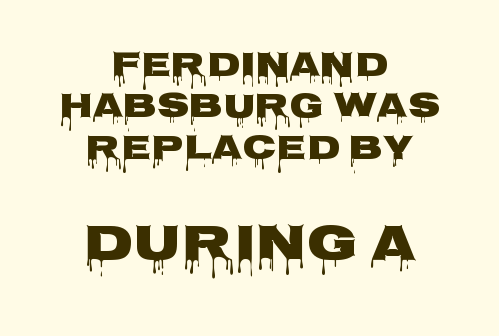
Q: Is the text bold? A: Yes.
Q: Is the text italic (slanted)? A: No, it is upright.
Q: Is the typeface a serif or a sans-serif typeface? A: Sans-serif.
Q: Is the text underlined? A: No.
Q: How is the paragraph aligned? A: Centered.
Q: Is the spacing between letters normal or unusually wide? A: Normal.
Q: Which block of text is set in a larger size, the first (top) or the second (bottom)? A: The second (bottom) one.
Q: Width (condensed, normal, or wide)? A: Wide.
Q: Stroke contrast? A: Low.
Q: x-height? A: Large.
Q: Monospaced? A: No.
